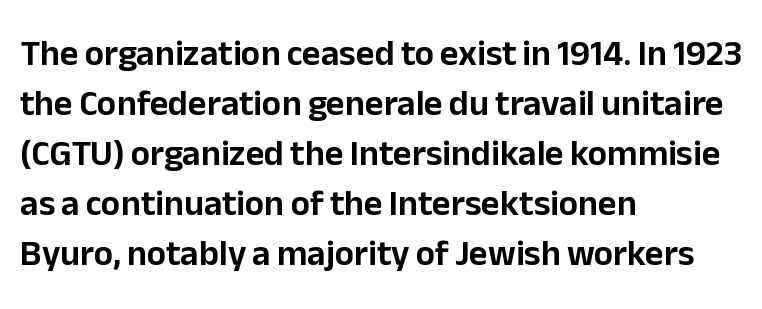
{"serif": "no", "italic": "no", "width": "normal", "stroke_contrast": "low", "x_height": "medium", "monospaced": "no", "underline": "no", "align": "left", "line_spacing": "normal", "line_spacing_ratio": 1.39, "letter_spacing": "normal", "letter_spacing_em": 0.0, "glyph_px": 36}
